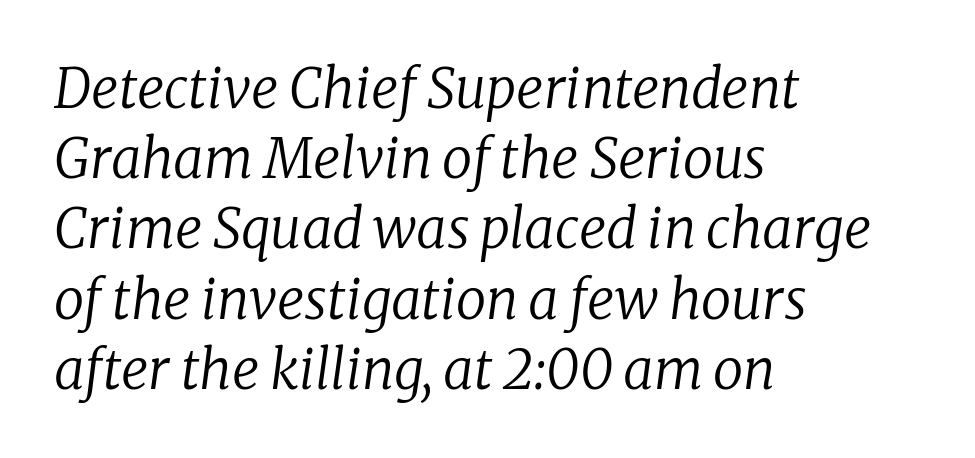
{"serif": "yes", "italic": "yes", "lean": "right", "slant_degrees": 8, "bold": "no", "weight": "regular", "width": "normal", "stroke_contrast": "low", "x_height": "medium", "monospaced": "no", "underline": "no", "align": "left", "line_spacing": "normal", "line_spacing_ratio": 1.3, "letter_spacing": "normal", "letter_spacing_em": 0.0, "glyph_px": 54}
